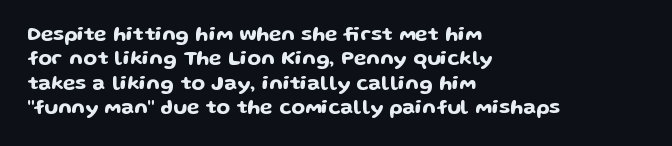
Look at the tracking — it's just the regular setting, nothing added. Horizontal alignment here is leftward, the default for most running prose. Clear beneath every line of the passage. Unlike italic type, these characters show no tilt at all.
